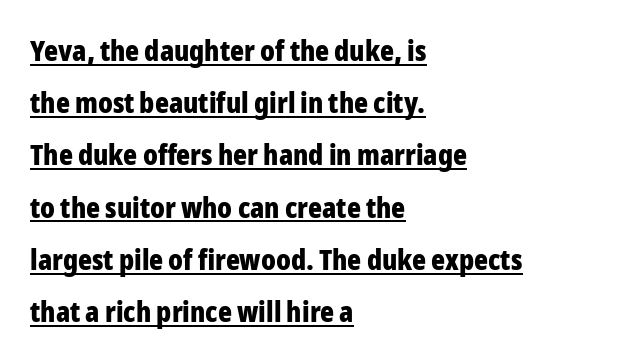
Posture: vertical. Glance below the letters and you will spot a drawn line. In terms of weight, the rendering is a true, heavy bold. Nothing sits at the stroke ends, so this counts as sans-serif.
